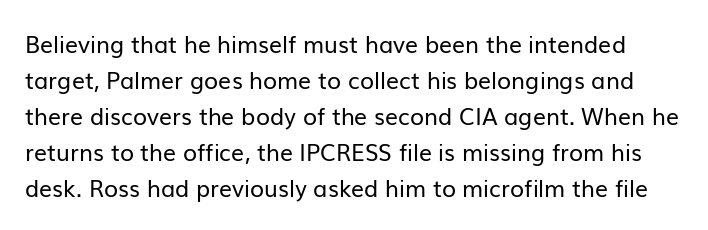
The image shows 23 px text type, upright; set normal line spacing (1.57x), normal letter spacing, not underlined.
